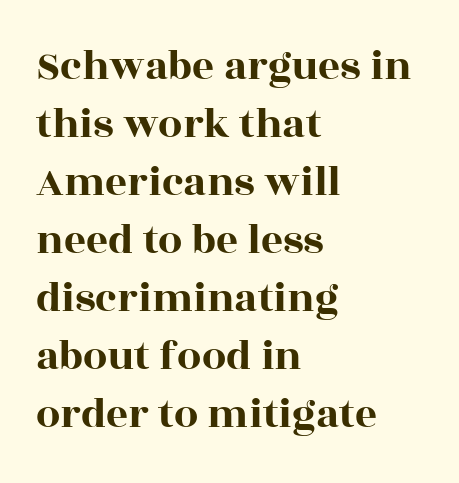
The image shows 43 px wide serif type, upright; set left-aligned, normal line spacing (1.35x), normal letter spacing, not underlined; a large x-height.
